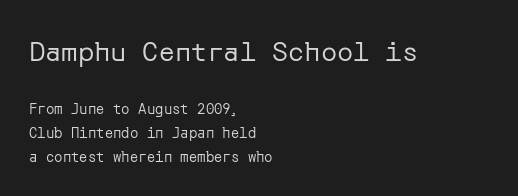
Size contrast runs from large at the top to small at the bottom. Nobody drew a line under any word here. Caption: multi-line text, flush left, ragged right. When letters stand straight like this, we call the style roman or upright. Spacing between characters is what you'd get straight out of the box.
